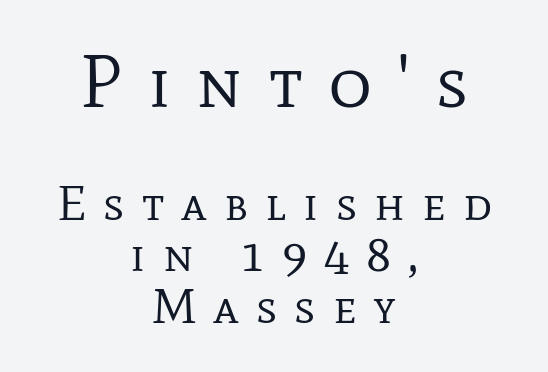
{"serif": "yes", "italic": "no", "bold": "no", "weight": "regular", "width": "normal", "stroke_contrast": "low", "x_height": "medium", "monospaced": "no", "underline": "no", "align": "center", "line_spacing": "tight", "line_spacing_ratio": 1.05, "letter_spacing": "wide", "letter_spacing_em": 0.35, "larger_block": "first", "size_ratio": 1.51, "glyph_px": 74}
